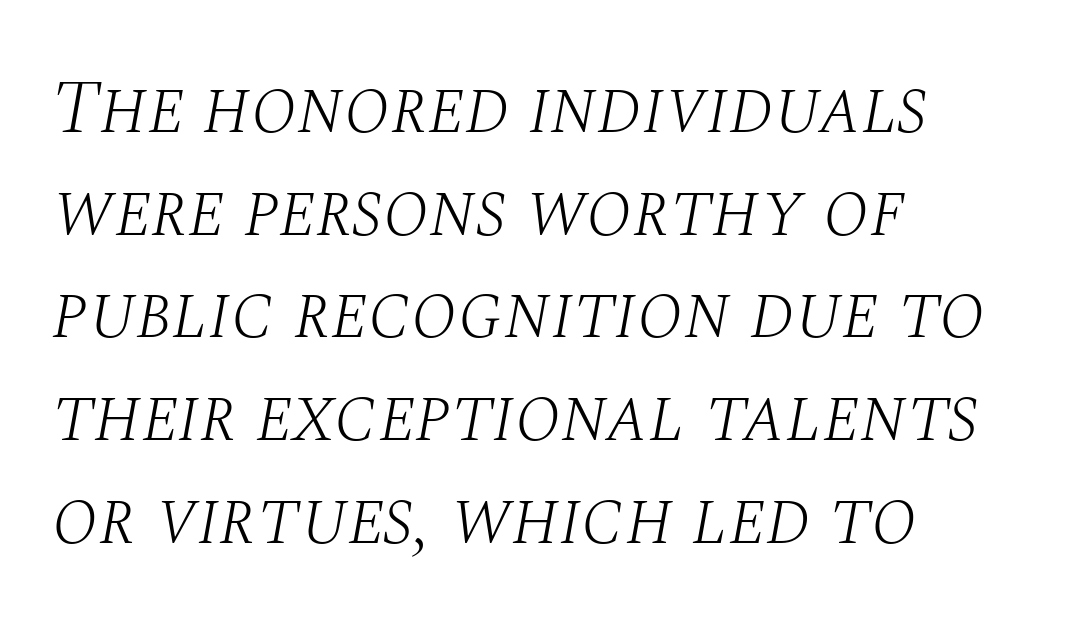
{"serif": "yes", "italic": "yes", "lean": "right", "slant_degrees": 10, "bold": "no", "weight": "light", "width": "normal", "stroke_contrast": "medium", "x_height": "large", "monospaced": "no", "underline": "no", "align": "left", "line_spacing": "normal", "line_spacing_ratio": 1.37, "letter_spacing": "normal", "letter_spacing_em": 0.0, "glyph_px": 75}
